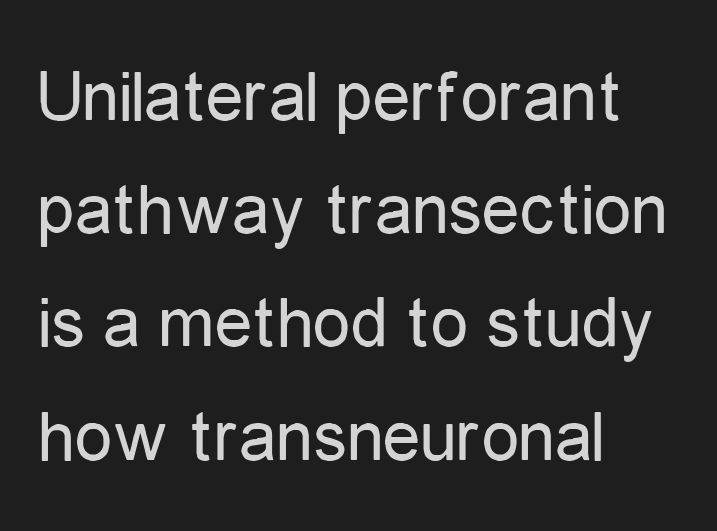
The image shows 75 px regular-weight, condensed sans-serif type, upright; set left-aligned, normal line spacing (1.51x), normal letter spacing, not underlined; low stroke contrast and a medium x-height.
